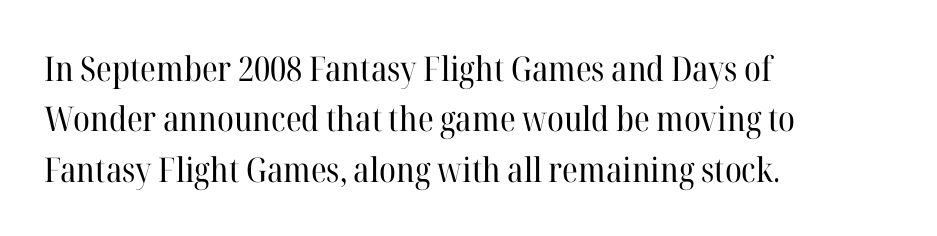
The image shows 34 px regular-weight serif type, upright; set left-aligned, normal line spacing (1.48x), normal letter spacing, not underlined; high stroke contrast and a medium x-height.
